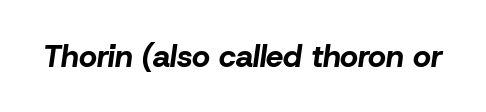
Q: Is the text bold? A: Yes.
Q: Is the text italic (slanted)? A: Yes, it leans right by about 8 degrees.
Q: Is the text underlined? A: No.
Q: Is the spacing between letters normal or unusually wide? A: Normal.
Q: Width (condensed, normal, or wide)? A: Normal.
Q: Stroke contrast? A: Low.
Q: x-height? A: Medium.
Q: Monospaced? A: No.
